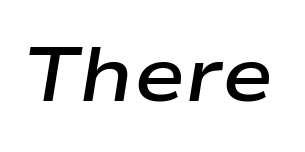
{"italic": "yes", "lean": "right", "slant_degrees": 9, "bold": "semi", "weight": "semibold", "width": "wide", "stroke_contrast": "low", "x_height": "medium", "monospaced": "no", "underline": "no", "letter_spacing": "normal", "letter_spacing_em": 0.0, "glyph_px": 77}
